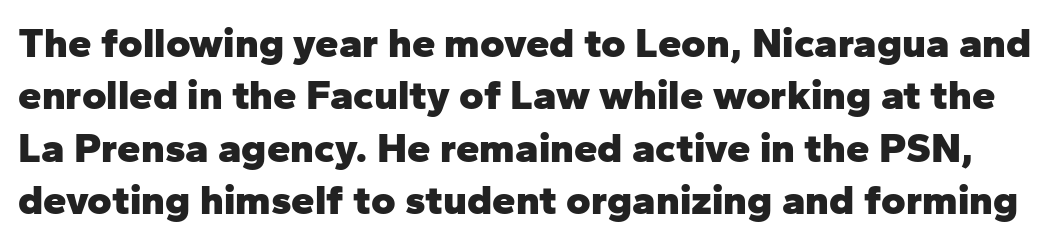
Q: Is the text bold? A: Yes.
Q: Is the text italic (slanted)? A: No, it is upright.
Q: Is the typeface a serif or a sans-serif typeface? A: Sans-serif.
Q: Is the text underlined? A: No.
Q: Is the spacing between letters normal or unusually wide? A: Normal.
Q: Is the spacing between lines tight, normal or loose? A: Normal.
Q: Width (condensed, normal, or wide)? A: Normal.
Q: Stroke contrast? A: Low.
Q: x-height? A: Medium.
Q: Monospaced? A: No.
